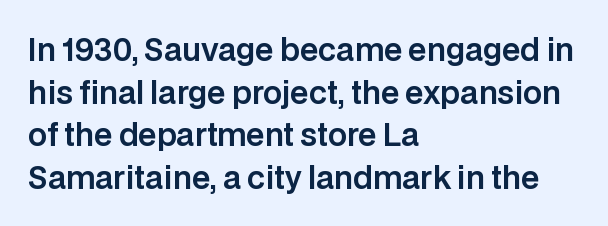
{"serif": "no", "italic": "no", "width": "normal", "stroke_contrast": "low", "x_height": "large", "monospaced": "no", "underline": "no", "align": "left", "line_spacing": "normal", "line_spacing_ratio": 1.42, "letter_spacing": "normal", "letter_spacing_em": 0.0, "glyph_px": 30}
